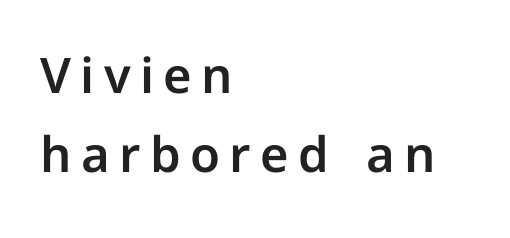
Is there much room between lines? A standard amount, neither cramped nor airy. Each row of text sits above clean, open space. The rendering uses natural spacing where letterforms have individual widths. Upright lettering throughout. Regarding serifs, this sample does without them.
